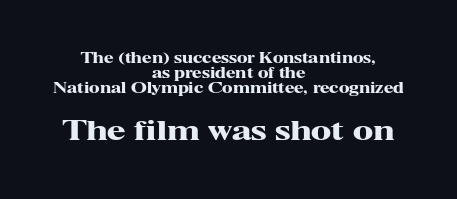
The image shows 27 px bold type, upright; set centered, tight line spacing (1.08x), normal letter spacing, not underlined; the second (bottom) block is 1.93x larger.
